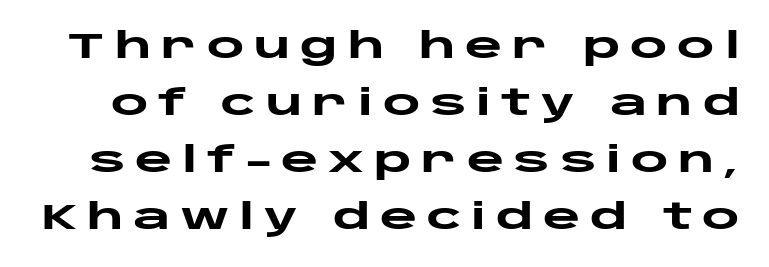
{"serif": "no", "italic": "no", "bold": "yes", "weight": "heavy", "width": "wide", "stroke_contrast": "low", "x_height": "large", "monospaced": "no", "underline": "no", "line_spacing": "normal", "line_spacing_ratio": 1.58, "letter_spacing": "wide", "letter_spacing_em": 0.27, "glyph_px": 36}
